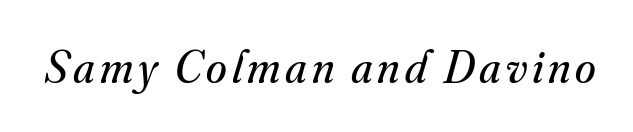
Q: Is the text bold? A: No.
Q: Is the text italic (slanted)? A: Yes, it leans right by about 16 degrees.
Q: Is the typeface a serif or a sans-serif typeface? A: Serif.
Q: Is the text underlined? A: No.
Q: Width (condensed, normal, or wide)? A: Normal.
Q: Stroke contrast? A: Medium.
Q: x-height? A: Small.
Q: Monospaced? A: No.
